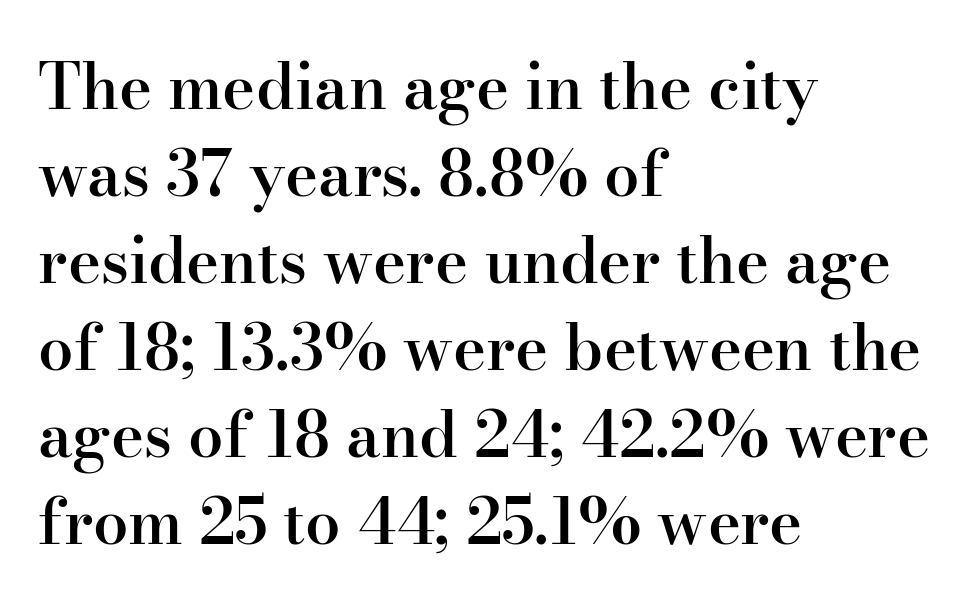
{"serif": "yes", "italic": "no", "bold": "semi", "weight": "semibold", "width": "normal", "stroke_contrast": "high", "x_height": "small", "monospaced": "no", "underline": "no", "align": "left", "line_spacing": "normal", "line_spacing_ratio": 1.38, "letter_spacing": "normal", "letter_spacing_em": 0.0, "glyph_px": 63}
